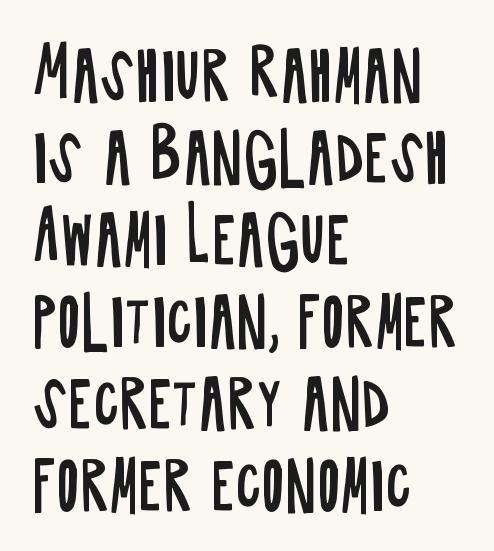
Q: Is the text bold? A: No.
Q: Is the text italic (slanted)? A: No, it is upright.
Q: Is the typeface a serif or a sans-serif typeface? A: Sans-serif.
Q: Is the text underlined? A: No.
Q: How is the paragraph aligned? A: Left-aligned.
Q: Is the spacing between letters normal or unusually wide? A: Normal.
Q: Is the spacing between lines tight, normal or loose? A: Normal.
Q: Width (condensed, normal, or wide)? A: Condensed.
Q: Stroke contrast? A: Low.
Q: x-height? A: Large.
Q: Monospaced? A: No.
